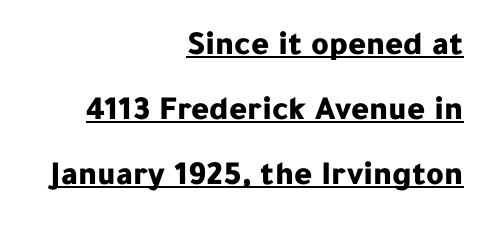
Observe the absence of serifs on each vertical stroke in this sample. The passage shown stacks its lines with a broad gap. Do the characters align in a grid? No, the font is proportional. This sample uses an upright cut, with every glyph sitting square on the baseline. The letters are bold, with thick, heavy strokes.
